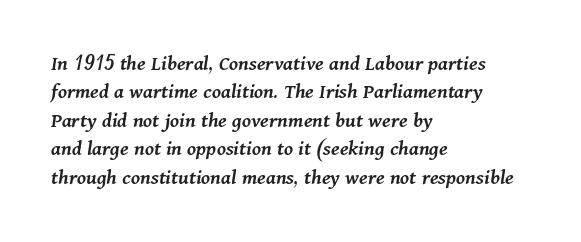
{"italic": "yes", "lean": "right", "slant_degrees": 11, "bold": "semi", "underline": "no", "align": "left", "line_spacing": "normal", "line_spacing_ratio": 1.29, "letter_spacing": "normal", "letter_spacing_em": 0.0, "glyph_px": 22}
